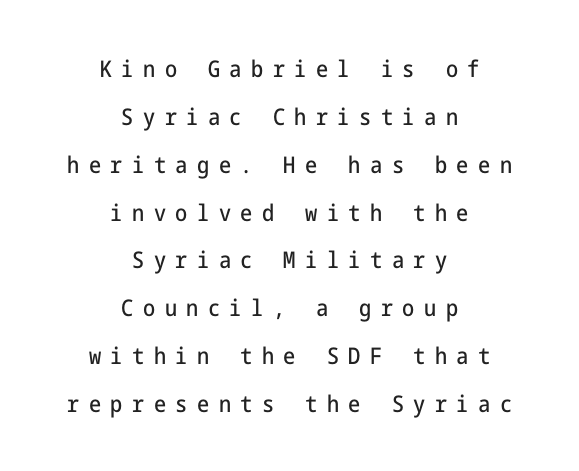
Q: Is the text italic (slanted)? A: No, it is upright.
Q: Is the text underlined? A: No.
Q: How is the paragraph aligned? A: Centered.
Q: Is the spacing between letters normal or unusually wide? A: Unusually wide.
Q: Is the spacing between lines tight, normal or loose? A: Loose.
